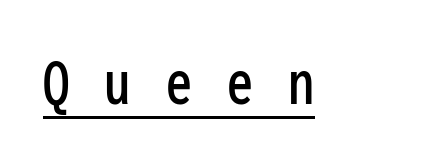
Q: Is the text italic (slanted)? A: No, it is upright.
Q: Is the typeface a serif or a sans-serif typeface? A: Sans-serif.
Q: Is the text underlined? A: Yes.
Q: Is the spacing between letters normal or unusually wide? A: Unusually wide.
Q: Width (condensed, normal, or wide)? A: Condensed.
Q: Stroke contrast? A: Low.
Q: x-height? A: Medium.
Q: Monospaced? A: Yes.
